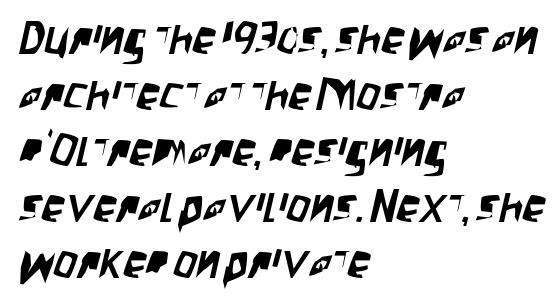
Check the space under the baseline: it is left empty. The rag falls on the right side of this text block. This rendering leaves character spacing at its baseline value. The typeface chosen for these lines omits serifs. Varying glyph widths throughout — classic text-font behaviour.
